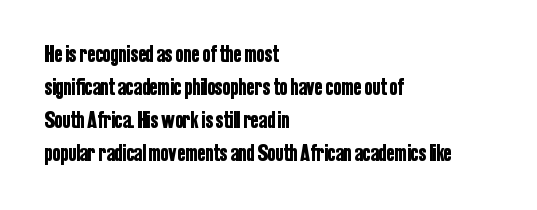
The type sits square on the baseline with zero lean. Students, observe: this is what conventionally led text looks like. Notice how the passage keeps a crisp vertical edge on the left only. Lines of text with bare space underneath.
